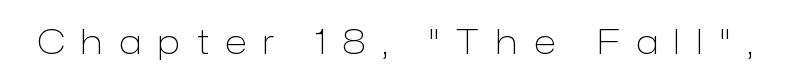
Q: Is the text bold? A: No.
Q: Is the text italic (slanted)? A: No, it is upright.
Q: Is the typeface a serif or a sans-serif typeface? A: Sans-serif.
Q: Is the text underlined? A: No.
Q: Is the spacing between letters normal or unusually wide? A: Unusually wide.
Q: Width (condensed, normal, or wide)? A: Normal.
Q: Stroke contrast? A: Low.
Q: x-height? A: Medium.
Q: Monospaced? A: No.
